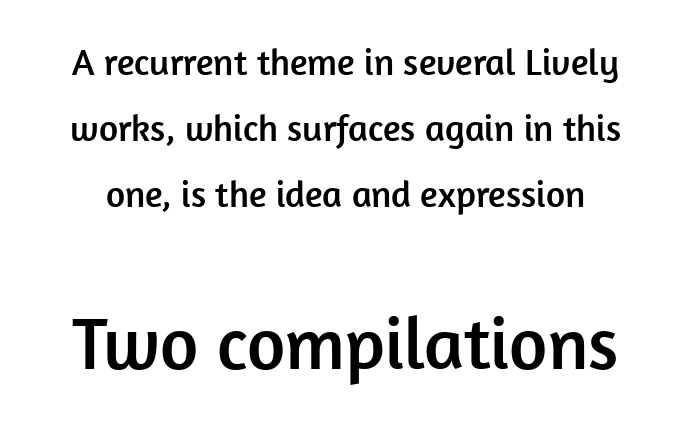
{"serif": "no", "italic": "no", "width": "normal", "stroke_contrast": "low", "x_height": "medium", "monospaced": "no", "underline": "no", "line_spacing_ratio": 1.79, "letter_spacing": "normal", "letter_spacing_em": 0.0, "larger_block": "second", "size_ratio": 2.0, "glyph_px": 74}
